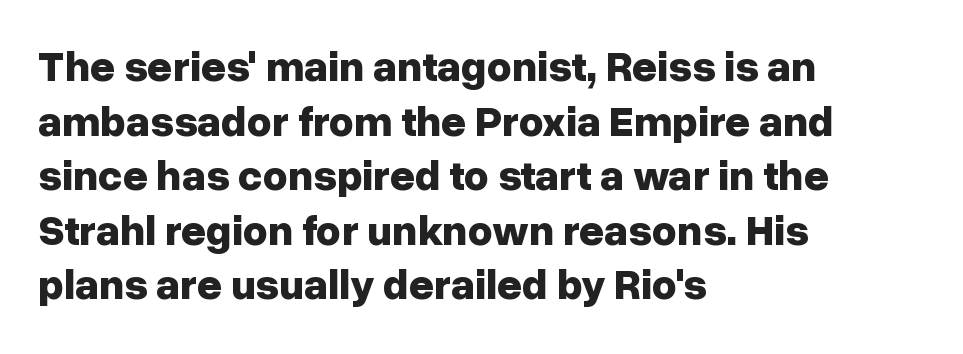
Q: Is the text bold? A: Yes.
Q: Is the text italic (slanted)? A: No, it is upright.
Q: Is the typeface a serif or a sans-serif typeface? A: Sans-serif.
Q: Is the text underlined? A: No.
Q: How is the paragraph aligned? A: Left-aligned.
Q: Is the spacing between letters normal or unusually wide? A: Normal.
Q: Is the spacing between lines tight, normal or loose? A: Normal.
Q: Width (condensed, normal, or wide)? A: Normal.
Q: Stroke contrast? A: Low.
Q: x-height? A: Medium.
Q: Monospaced? A: No.
